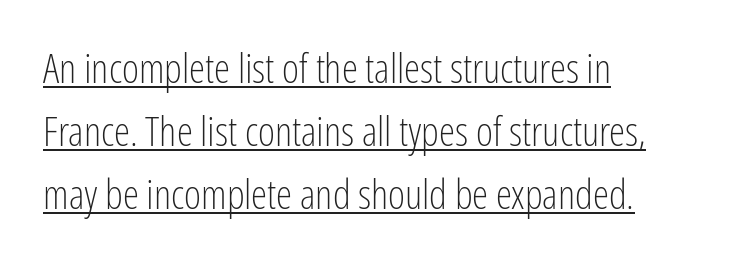
Q: Is the text bold? A: No.
Q: Is the text italic (slanted)? A: No, it is upright.
Q: Is the typeface a serif or a sans-serif typeface? A: Sans-serif.
Q: Is the text underlined? A: Yes.
Q: How is the paragraph aligned? A: Left-aligned.
Q: Is the spacing between letters normal or unusually wide? A: Normal.
Q: Is the spacing between lines tight, normal or loose? A: Normal.
Q: Width (condensed, normal, or wide)? A: Condensed.
Q: Stroke contrast? A: Low.
Q: x-height? A: Medium.
Q: Monospaced? A: No.
